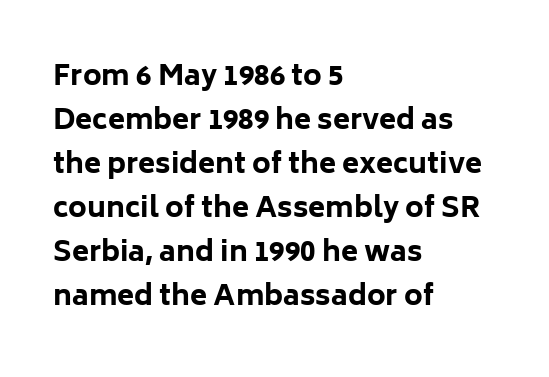
{"serif": "no", "italic": "no", "bold": "yes", "weight": "bold", "width": "normal", "stroke_contrast": "low", "x_height": "medium", "monospaced": "no", "underline": "no", "align": "left", "line_spacing": "normal", "line_spacing_ratio": 1.57, "letter_spacing": "normal", "letter_spacing_em": 0.0, "glyph_px": 28}
